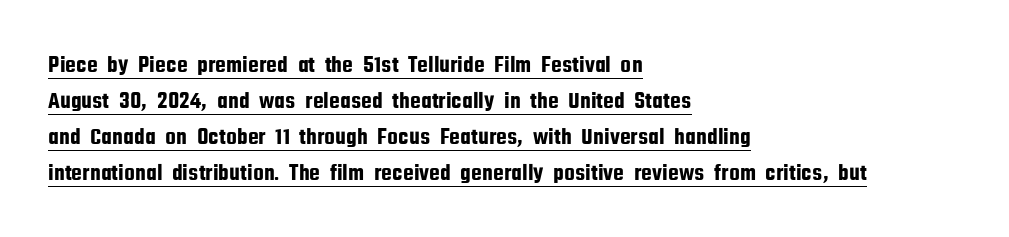
{"italic": "no", "underline": "yes", "align": "left", "line_spacing": "normal", "line_spacing_ratio": 1.5, "letter_spacing": "normal", "letter_spacing_em": 0.0, "glyph_px": 24}
